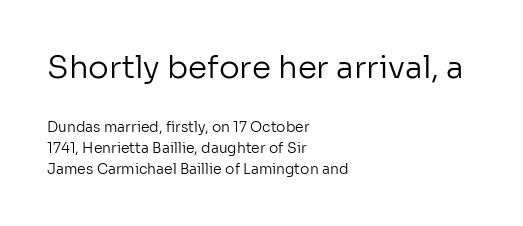
This rendering employs a face without finishing strokes, i.e., a sans-serif. The emphasis by scale lands on block number one, above. The font is comparable to plain body text, perhaps lighter. Honestly, there is no underline to notice here at all.
